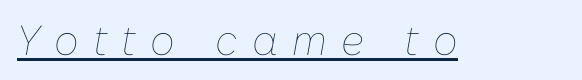
The image shows 42 px thin type, italic (leaning right); set unusually wide letter spacing (+0.34 em), underlined; low stroke contrast and a medium x-height.
